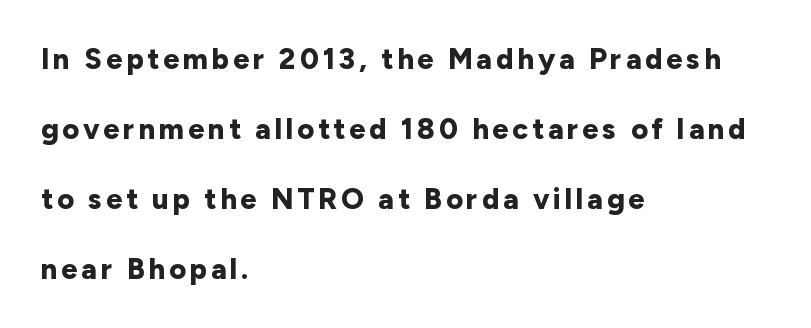
The font is running at its bold setting. This sample uses a sans-serif face. Caption: multi-line text, flush left, ragged right. The passage shown stacks its lines with a broad gap. Style check: upright. Note the varied advance widths — an 'i' is clearly narrower than an 'm'.
